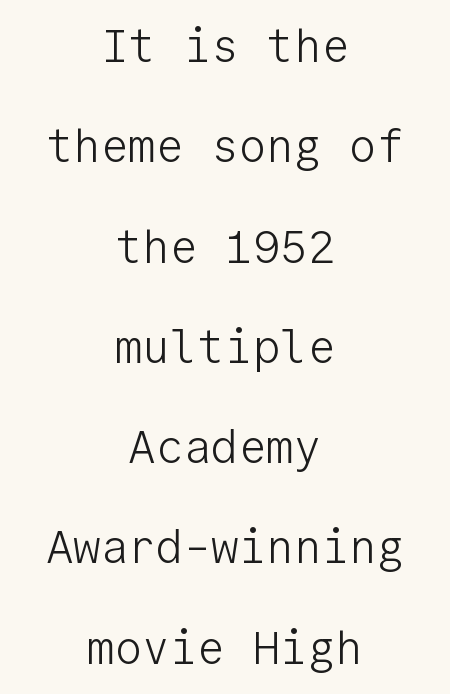
The image shows 46 px light sans-serif type, upright, monospaced; set centered, loose line spacing (2.18x), normal letter spacing, not underlined; low stroke contrast and a medium x-height.
